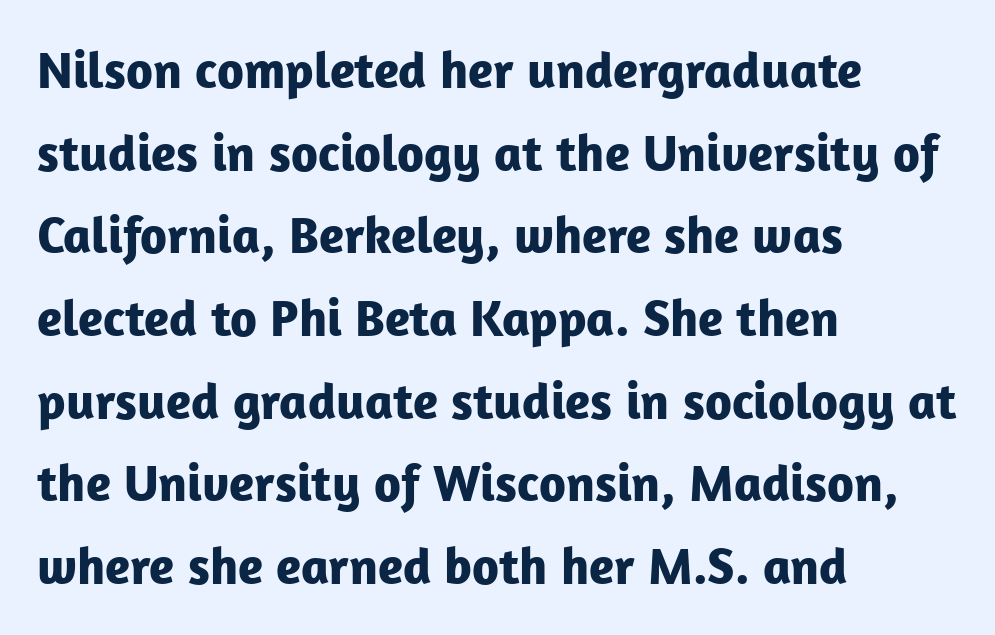
The image shows 52 px bold sans-serif type, upright; set left-aligned, normal line spacing (1.59x), normal letter spacing, not underlined; low stroke contrast and a medium x-height.
